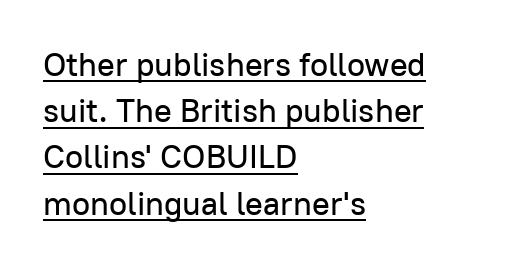
{"serif": "no", "italic": "no", "width": "normal", "stroke_contrast": "low", "x_height": "medium", "monospaced": "no", "underline": "yes", "align": "left", "line_spacing": "normal", "line_spacing_ratio": 1.4, "letter_spacing": "normal", "letter_spacing_em": 0.0, "glyph_px": 33}
